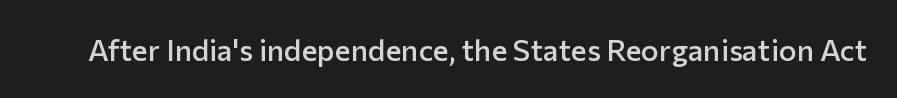
The image shows 30 px semibold sans-serif type, upright; set normal letter spacing, not underlined; low stroke contrast and a medium x-height.
